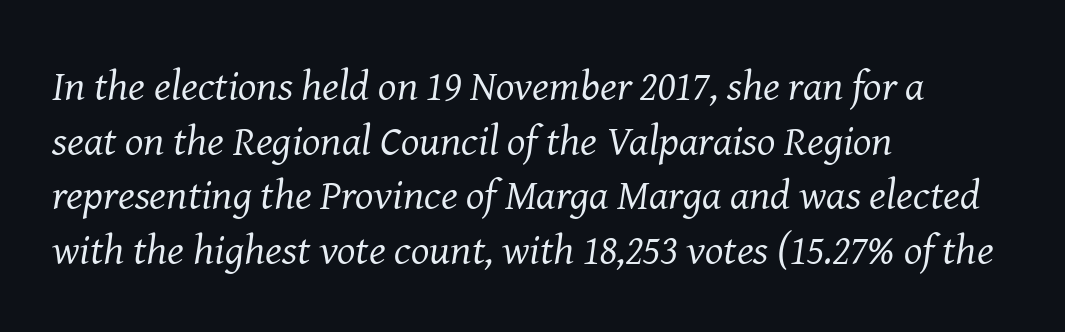
The cut favours lightness, reaching ordinary text weight at its darkest. The rendering uses natural spacing where letterforms have individual widths. Leading: standard. Characters follow at the spacing the type designer built in.
